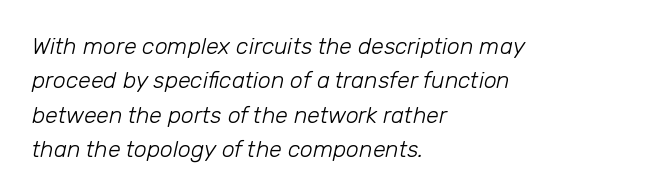
{"italic": "yes", "lean": "right", "slant_degrees": 12, "bold": "no", "underline": "no", "align": "left", "line_spacing": "normal", "line_spacing_ratio": 1.5, "letter_spacing": "normal", "letter_spacing_em": 0.0, "glyph_px": 23}
